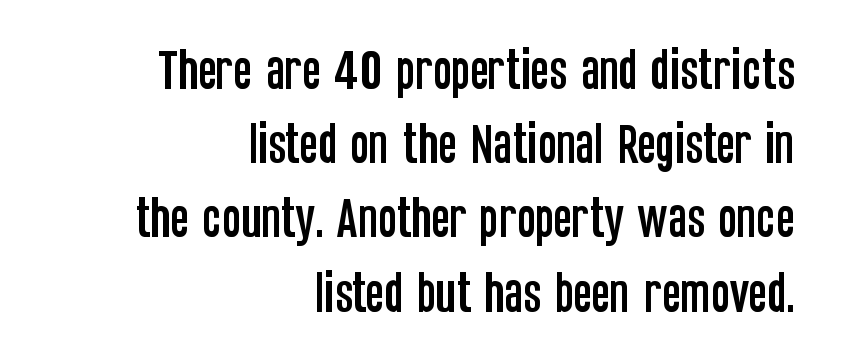
Q: Is the text italic (slanted)? A: No, it is upright.
Q: Is the typeface a serif or a sans-serif typeface? A: Sans-serif.
Q: Is the text underlined? A: No.
Q: How is the paragraph aligned? A: Right-aligned.
Q: Is the spacing between letters normal or unusually wide? A: Normal.
Q: Is the spacing between lines tight, normal or loose? A: Normal.
Q: Width (condensed, normal, or wide)? A: Condensed.
Q: Stroke contrast? A: Low.
Q: x-height? A: Large.
Q: Monospaced? A: No.
